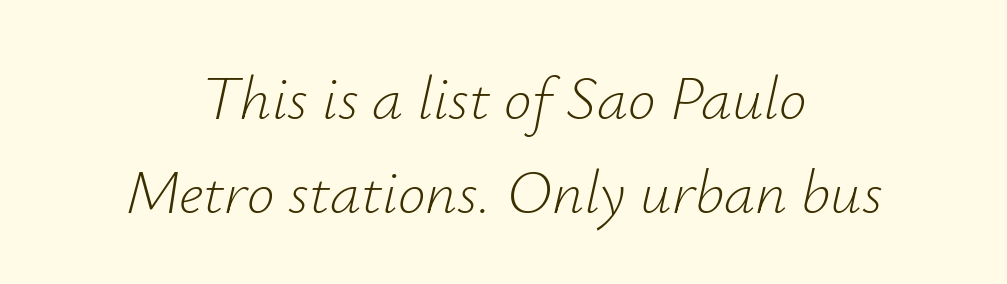
Q: Is the text bold? A: No.
Q: Is the text italic (slanted)? A: Yes, it leans right by about 12 degrees.
Q: Is the text underlined? A: No.
Q: How is the paragraph aligned? A: Centered.
Q: Is the spacing between letters normal or unusually wide? A: Normal.
Q: Is the spacing between lines tight, normal or loose? A: Normal.
Q: Width (condensed, normal, or wide)? A: Normal.
Q: Stroke contrast? A: Low.
Q: x-height? A: Small.
Q: Monospaced? A: No.
